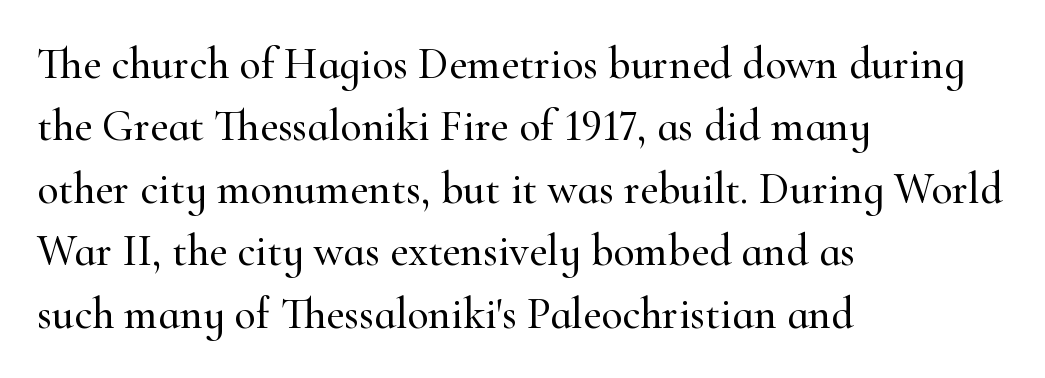
Underlining? Definitely not there. The rendering keeps characters at their native spacing. To sum up the face: it has serifs. A typesetter would mark this as roman, not italic. Spacing verdict: proportional, widths tailored to each character. Vertically, the passage feels balanced, rows spaced as you'd expect.
